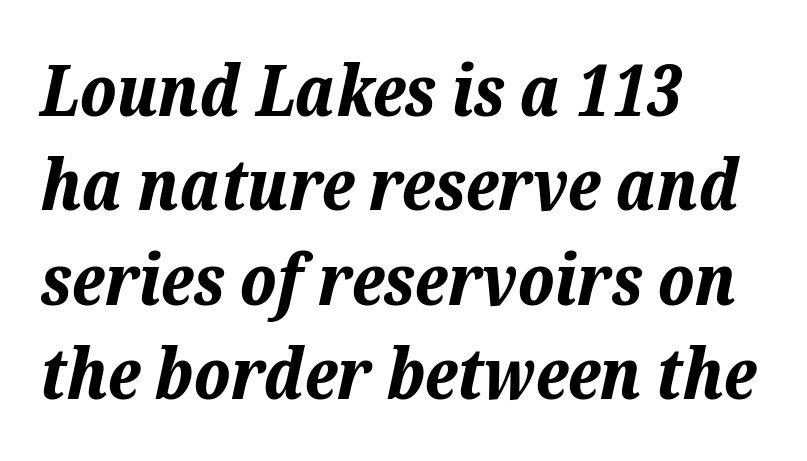
{"italic": "yes", "lean": "right", "slant_degrees": 12, "bold": "yes", "weight": "bold", "width": "normal", "stroke_contrast": "low", "x_height": "medium", "monospaced": "no", "underline": "no", "align": "left", "line_spacing": "normal", "line_spacing_ratio": 1.33, "letter_spacing": "normal", "letter_spacing_em": 0.0, "glyph_px": 71}
